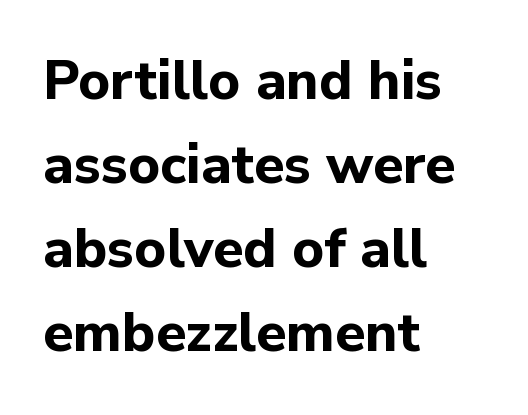
Decoration check: the copy has no underline. A roman cut, with each character standing at attention. You can tell from the bare stems that sans-serif type was used. I'd describe the lettering as bold — thick and assertive. The passage shown stacks its lines at a standard gap.
